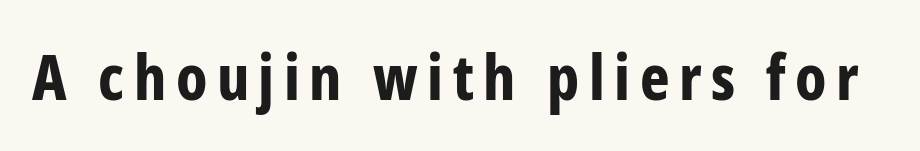
Look at the bottom of the vertical strokes: they stop flat, with no serifs. You could not count columns in this text — the font is proportionally spaced. Plain, unruled lines of type. Plenty of ink on the page — the face is bold.
